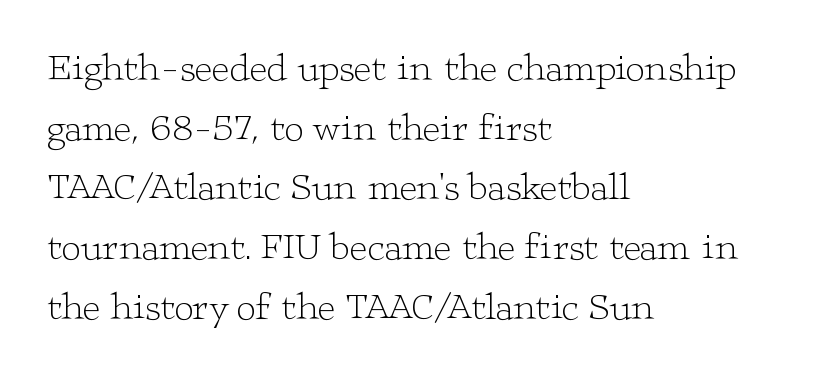
The image shows 38 px light, wide serif type, upright; set left-aligned, normal line spacing (1.57x), normal letter spacing, not underlined; low stroke contrast and a medium x-height.
